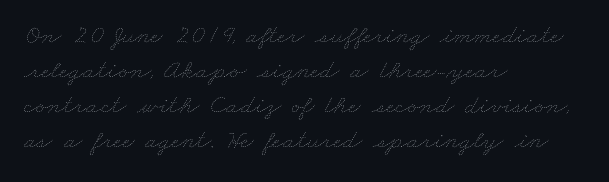
Q: Is the text bold? A: No.
Q: Is the text underlined? A: No.
Q: How is the paragraph aligned? A: Left-aligned.
Q: Is the spacing between letters normal or unusually wide? A: Normal.
Q: Is the spacing between lines tight, normal or loose? A: Normal.
